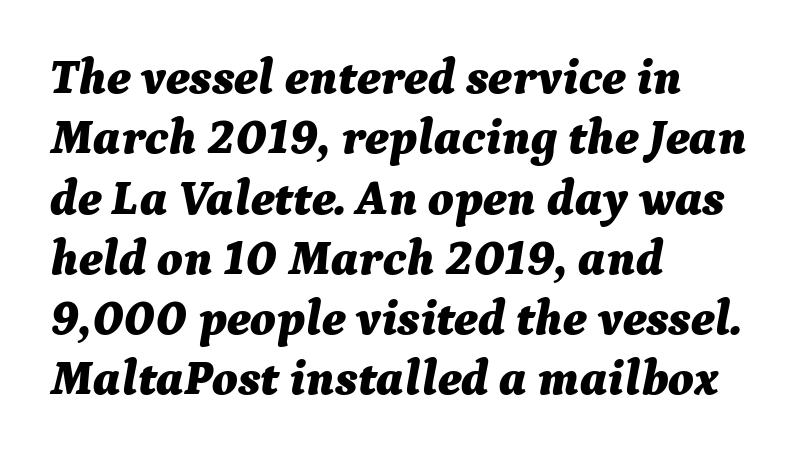
The image shows 49 px bold type, italic (leaning right); set left-aligned, line spacing 1.23x, normal letter spacing, not underlined; medium stroke contrast and a medium x-height.
